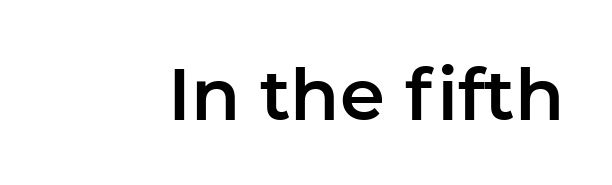
The text was rendered using a sans face with plain stroke endings. Between one letter and the next there's only the usual sliver of space. Looks like regular typesetting: each glyph gets only the width it needs. Words float on clear page, feet unadorned. The font's upright variant was chosen for this text.
